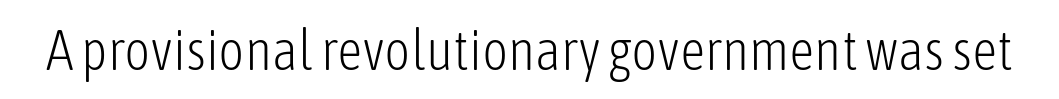
The image shows 56 px light, condensed sans-serif type, upright; set normal letter spacing, not underlined; low stroke contrast and a medium x-height.
